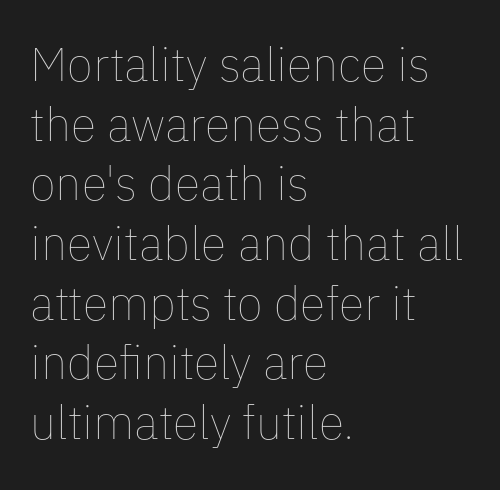
Plain, unruled lines of type. Proportional: the letters do not fall into vertical columns. Tracking value appears to be zero — textbook default spacing. In terms of leading, this rendering sits right in the middle. Every character sits straight up, as roman type does. A quiet, ordinary-to-light weight characterises the typeface.
